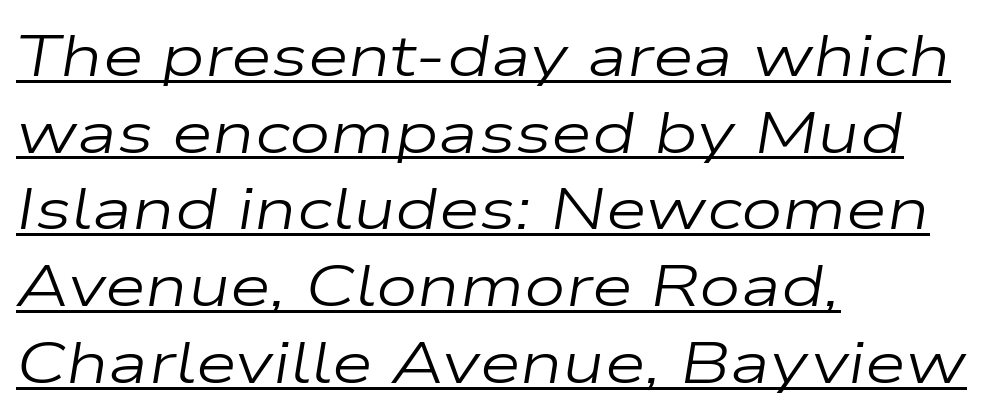
Nothing unusual about the tracking: characters are spaced as the font intends. Proportional: the letters do not fall into vertical columns. Somebody hit Ctrl+U on this one — the words are underlined. These lines stack with their left ends in a neat column. Stems and bowls with no extra thickness — not bold.
